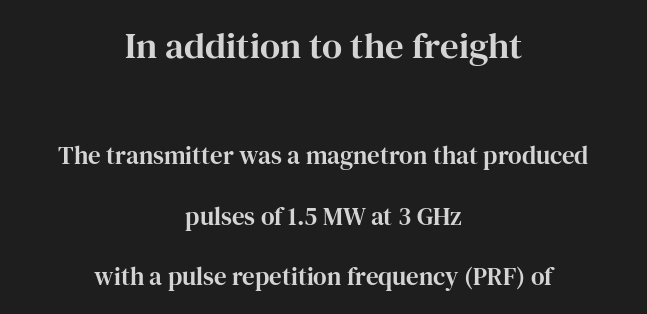
Q: Is the text italic (slanted)? A: No, it is upright.
Q: Is the typeface a serif or a sans-serif typeface? A: Serif.
Q: Is the text underlined? A: No.
Q: How is the paragraph aligned? A: Centered.
Q: Is the spacing between letters normal or unusually wide? A: Normal.
Q: Is the spacing between lines tight, normal or loose? A: Loose.
Q: Which block of text is set in a larger size, the first (top) or the second (bottom)? A: The first (top) one.
Q: Width (condensed, normal, or wide)? A: Normal.
Q: Stroke contrast? A: High.
Q: x-height? A: Medium.
Q: Monospaced? A: No.
